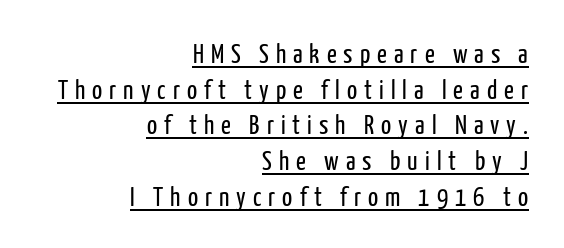
The rendering uses a moderate line-height, typical for paragraphs. The text block is weighted toward the right margin, trailing off unevenly leftward. Somebody hit Ctrl+U on this one — the words are underlined. Bold? No — there's no thickening of the strokes.
